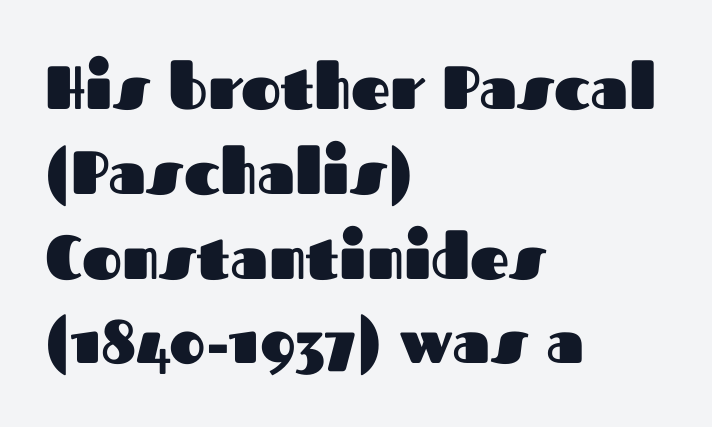
{"serif": "no", "italic": "no", "bold": "yes", "weight": "heavy", "width": "normal", "stroke_contrast": "medium", "x_height": "medium", "monospaced": "no", "underline": "no", "align": "left", "line_spacing": "normal", "line_spacing_ratio": 1.39, "letter_spacing": "normal", "letter_spacing_em": 0.0, "glyph_px": 61}
